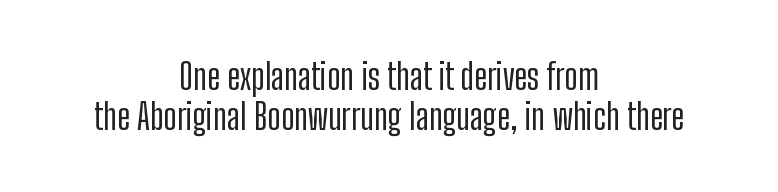
Character widths vary here, with narrow letters taking less room than wide ones. Students, observe: this is what under-led, compact text looks like. The gap between lines stays unmarked. The text block is weighted toward neither margin, spreading evenly from the middle. The letters carry no serifs — their stems end cleanly without finishing strokes.
